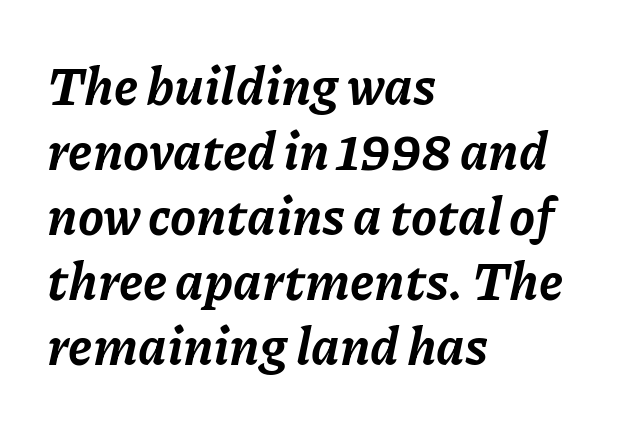
{"italic": "yes", "lean": "right", "slant_degrees": 11, "bold": "yes", "weight": "bold", "width": "normal", "stroke_contrast": "low", "x_height": "medium", "monospaced": "no", "underline": "no", "align": "left", "line_spacing": "normal", "line_spacing_ratio": 1.25, "letter_spacing": "normal", "letter_spacing_em": 0.0, "glyph_px": 52}
